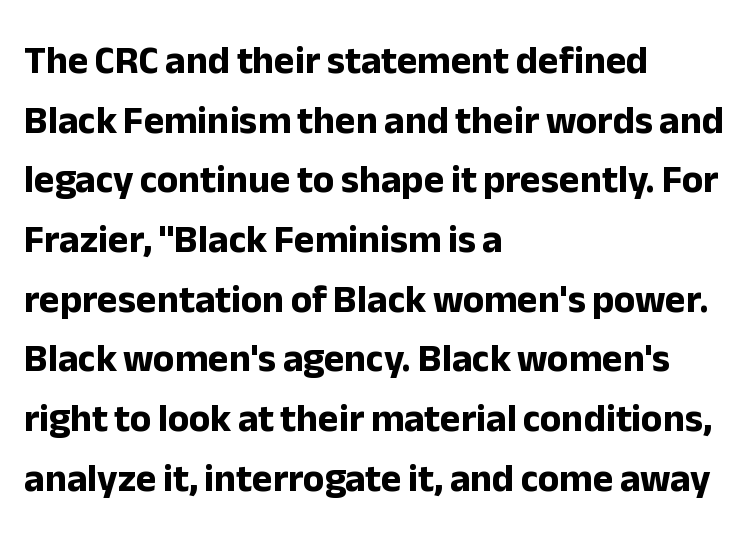
{"serif": "no", "italic": "no", "bold": "yes", "weight": "bold", "width": "normal", "stroke_contrast": "low", "x_height": "medium", "monospaced": "no", "underline": "no", "align": "left", "line_spacing": "normal", "line_spacing_ratio": 1.53, "letter_spacing": "normal", "letter_spacing_em": 0.0, "glyph_px": 39}
